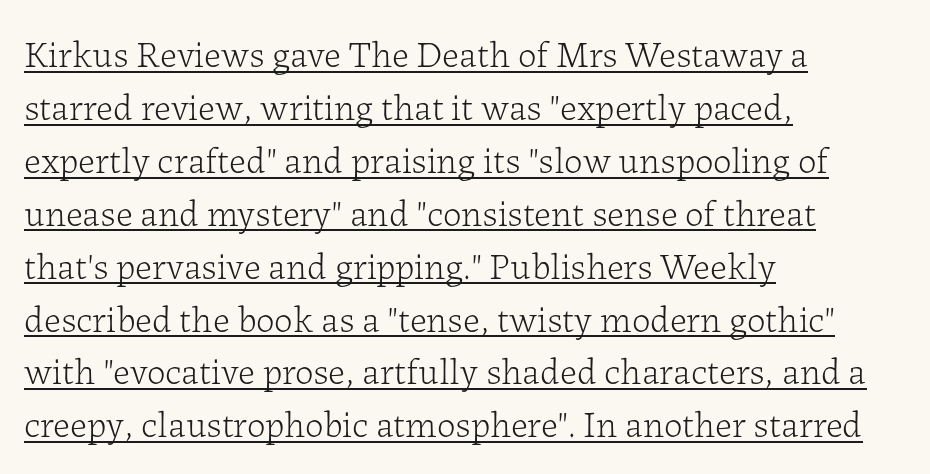
Q: Is the text bold? A: No.
Q: Is the text italic (slanted)? A: No, it is upright.
Q: Is the typeface a serif or a sans-serif typeface? A: Serif.
Q: Is the text underlined? A: Yes.
Q: How is the paragraph aligned? A: Left-aligned.
Q: Is the spacing between letters normal or unusually wide? A: Normal.
Q: Is the spacing between lines tight, normal or loose? A: Normal.
Q: Width (condensed, normal, or wide)? A: Normal.
Q: Stroke contrast? A: Low.
Q: x-height? A: Medium.
Q: Monospaced? A: No.
